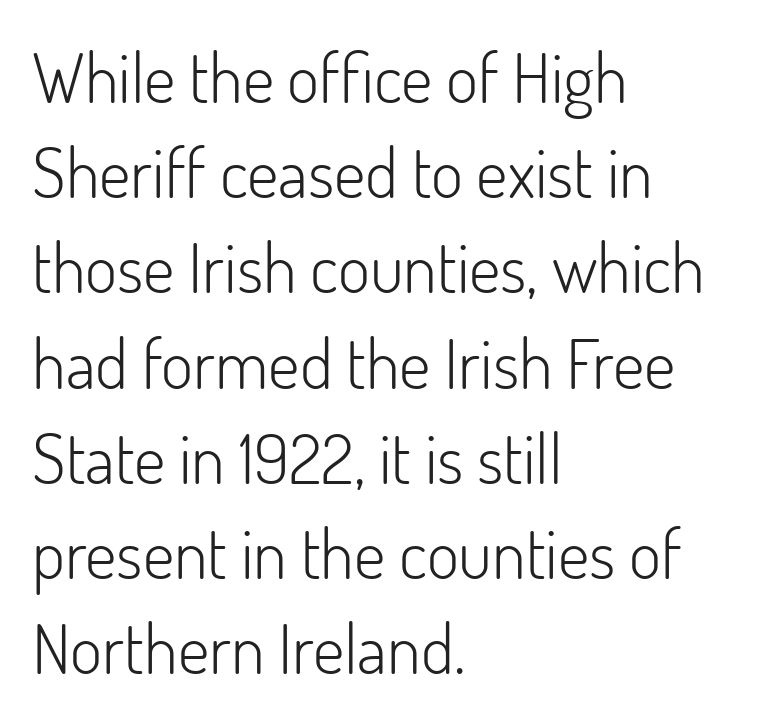
Counters stay open thanks to moderate or lighter strokes. Each letter keeps its own natural width here, so spacing adapts to shape. The axis of the letterforms is exactly vertical. A student would call this left alignment; a typographer would say flush left, rag right.
